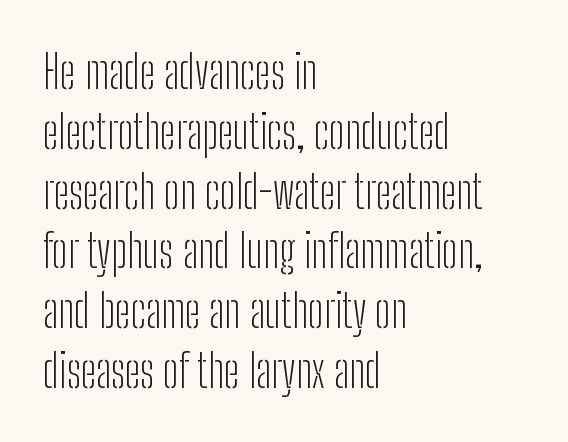
The image shows 46 px light, condensed sans-serif type, upright; set left-aligned, normal line spacing (1.3x), normal letter spacing, not underlined; low stroke contrast and a medium x-height.
